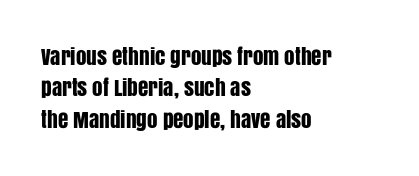
Q: Is the text italic (slanted)? A: No, it is upright.
Q: Is the text underlined? A: No.
Q: How is the paragraph aligned? A: Left-aligned.
Q: Is the spacing between letters normal or unusually wide? A: Normal.
Q: Is the spacing between lines tight, normal or loose? A: Normal.
